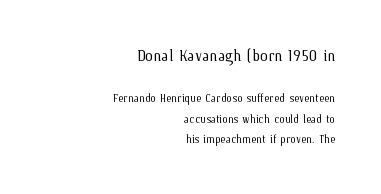
Larger block? The one above; the one below is distinctly smaller. The lettering holds an erect, upright posture throughout. Nothing heavy about these letters — not bold at all. One-word summary of the alignment: right.
